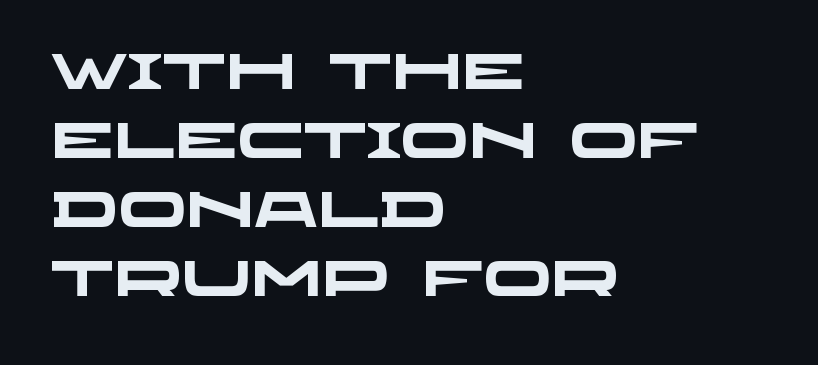
The image shows 50 px heavy, wide sans-serif type; set left-aligned, normal line spacing (1.38x), normal letter spacing, not underlined; low stroke contrast and a large x-height.
